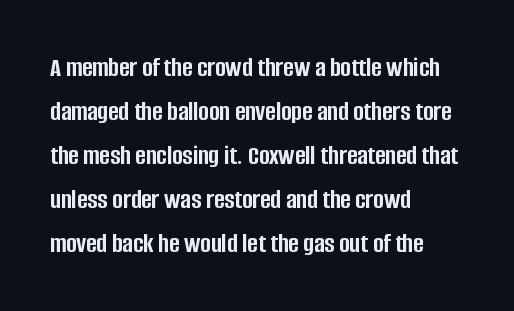
Vertical spacing — default. Compared with typical body copy, the letter spacing here is the same. Every stem runs plumb, perpendicular to the baseline. These lines are rendered in a variable-pitch font. Each glyph is drawn with heavy, bold strokes.
